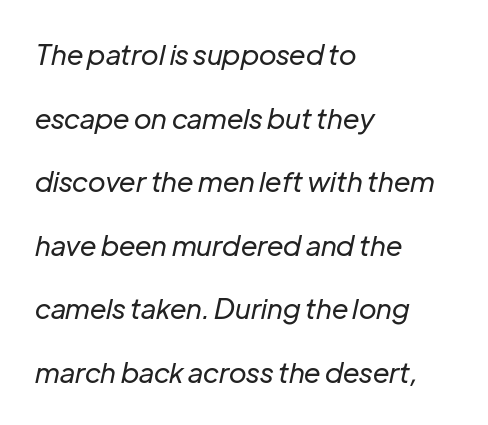
Between one letter and the next there's only the usual sliver of space. An italicized treatment has been applied to the whole sample. Layout note: lines flush left. The leading is generous, giving the passage an open texture. The cut favours lightness, reaching ordinary text weight at its darkest.
